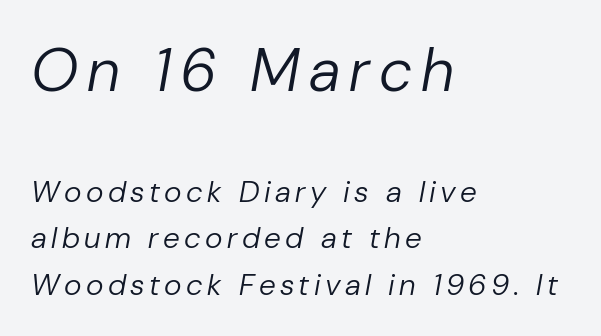
Q: Is the text bold? A: No.
Q: Is the text italic (slanted)? A: Yes, it leans right by about 10 degrees.
Q: Is the text underlined? A: No.
Q: How is the paragraph aligned? A: Left-aligned.
Q: Is the spacing between lines tight, normal or loose? A: Normal.
Q: Which block of text is set in a larger size, the first (top) or the second (bottom)? A: The first (top) one.
Q: Width (condensed, normal, or wide)? A: Normal.
Q: Stroke contrast? A: Low.
Q: x-height? A: Medium.
Q: Monospaced? A: No.
